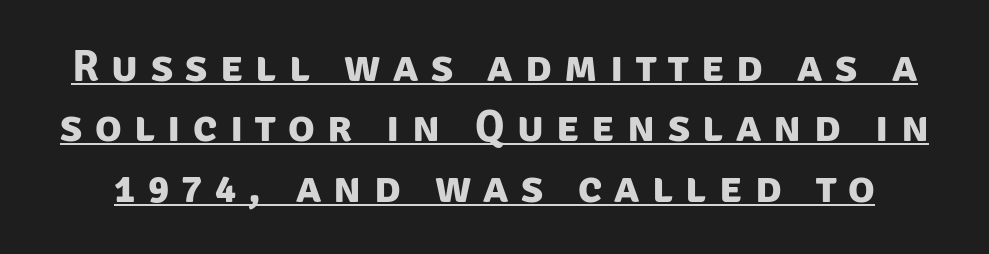
Q: Is the text bold? A: Yes.
Q: Is the typeface a serif or a sans-serif typeface? A: Sans-serif.
Q: Is the text underlined? A: Yes.
Q: Is the spacing between letters normal or unusually wide? A: Unusually wide.
Q: Is the spacing between lines tight, normal or loose? A: Normal.
Q: Width (condensed, normal, or wide)? A: Normal.
Q: Stroke contrast? A: Low.
Q: x-height? A: Large.
Q: Monospaced? A: No.
